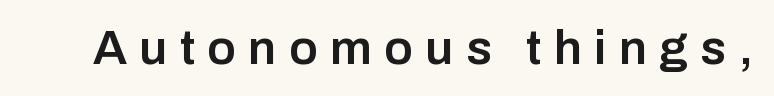
This rendering employs a face without finishing strokes, i.e., a sans-serif. Slightly chunky letters — semibold, I'd say, not full bold. Tracking value appears strongly positive — letters spread wide. The glyphs are unaccompanied by any horizontal stroke below them.
